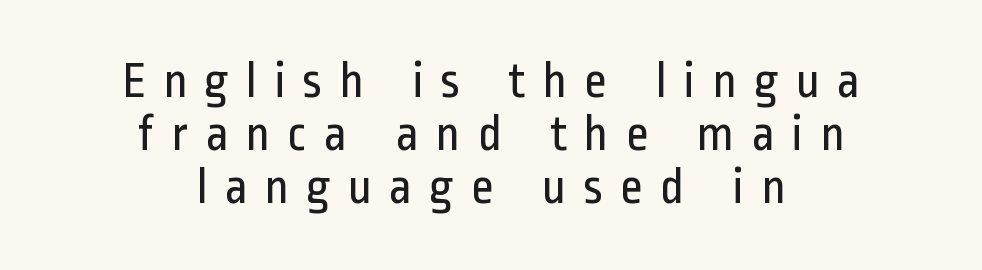
Q: Is the text bold? A: No.
Q: Is the text italic (slanted)? A: No, it is upright.
Q: Is the typeface a serif or a sans-serif typeface? A: Sans-serif.
Q: Is the text underlined? A: No.
Q: How is the paragraph aligned? A: Centered.
Q: Is the spacing between letters normal or unusually wide? A: Unusually wide.
Q: Is the spacing between lines tight, normal or loose? A: Tight.
Q: Width (condensed, normal, or wide)? A: Condensed.
Q: Stroke contrast? A: Low.
Q: x-height? A: Medium.
Q: Monospaced? A: No.
